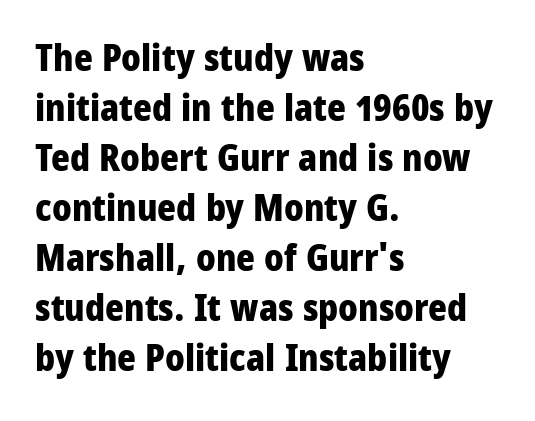
{"serif": "no", "italic": "no", "bold": "yes", "weight": "heavy", "width": "condensed", "stroke_contrast": "low", "x_height": "large", "monospaced": "no", "underline": "no", "align": "left", "line_spacing": "normal", "line_spacing_ratio": 1.39, "letter_spacing": "normal", "letter_spacing_em": 0.0, "glyph_px": 36}
